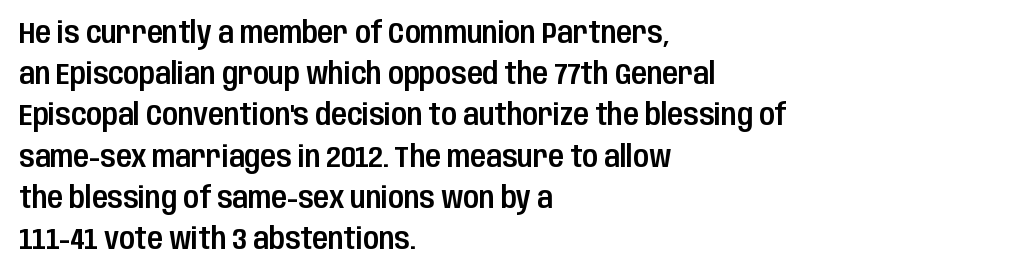
{"serif": "no", "italic": "no", "width": "condensed", "stroke_contrast": "low", "x_height": "large", "monospaced": "no", "underline": "no", "align": "left", "line_spacing": "normal", "line_spacing_ratio": 1.42, "letter_spacing": "normal", "letter_spacing_em": 0.0, "glyph_px": 29}
